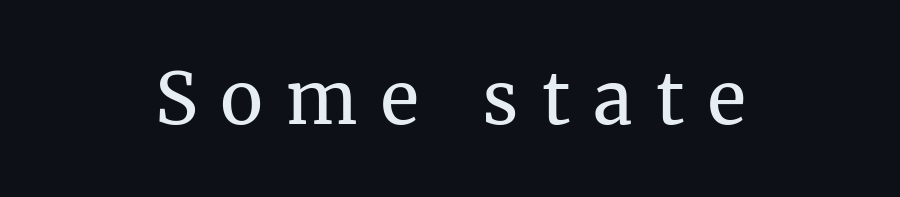
These lines have a slow, spaced-out rhythm from letter to letter. The text block is weighted toward neither margin, spreading evenly from the middle. Upright lettering throughout. Words float on clear page, feet unadorned. Is this a heavy cut? Hardly; it is regular or lighter.
